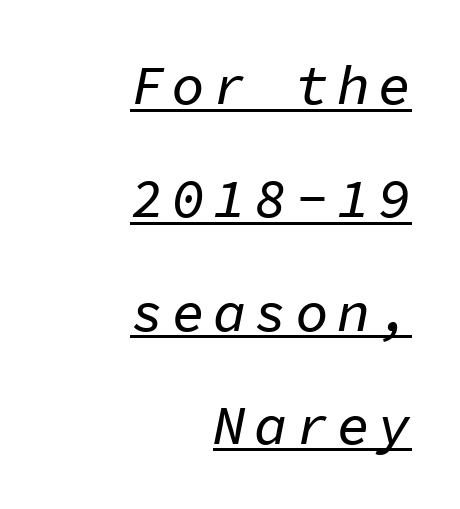
{"italic": "yes", "lean": "right", "slant_degrees": 11, "width": "normal", "stroke_contrast": "low", "x_height": "medium", "monospaced": "yes", "underline": "yes", "align": "right", "line_spacing": "loose", "line_spacing_ratio": 2.06, "glyph_px": 55}
